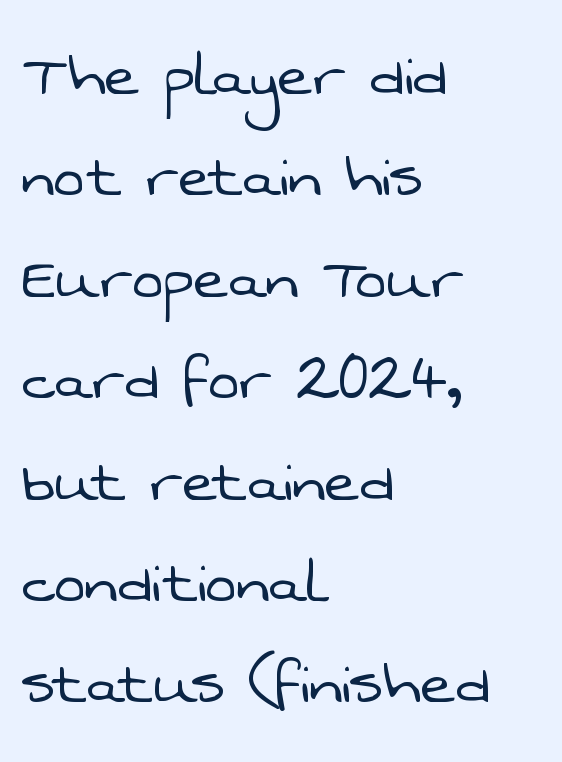
Alignment: flush left. The horizontal fit of the characters is conventional and even. I'd call this a sans setting — the letters go barefoot. Regular leading. Proportional: the letters do not fall into vertical columns.
